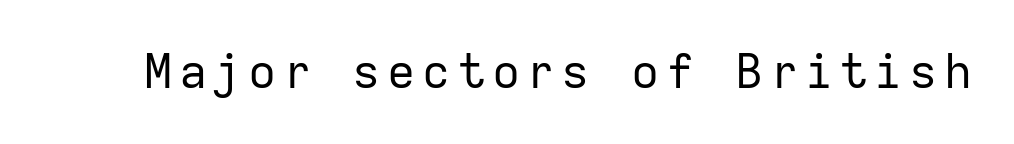
The space directly below the letters is spotless. Designer's note — italics off, roman on. This sample uses a sans-serif face. Note the uniform advance width — an 'i' takes as much space as an 'm'. Think standard paragraph weight, or any step lighter than that.
